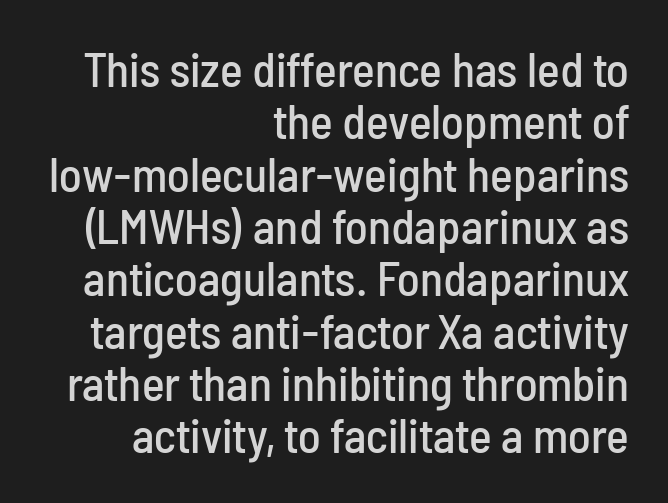
The image shows 48 px condensed sans-serif type, upright; set right-aligned, tight line spacing (1.09x), normal letter spacing, not underlined; low stroke contrast and a medium x-height.
